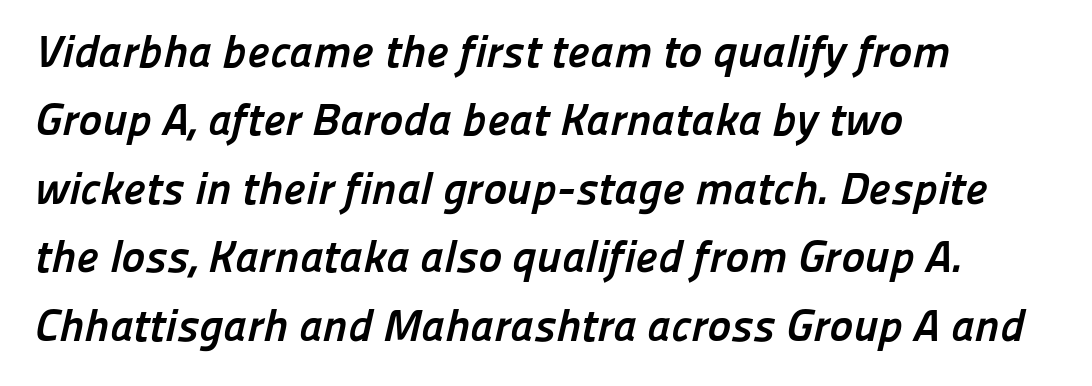
{"serif": "no", "bold": "yes", "weight": "semibold", "width": "normal", "stroke_contrast": "low", "x_height": "medium", "monospaced": "no", "underline": "no", "align": "left", "line_spacing": "normal", "line_spacing_ratio": 1.52, "letter_spacing": "normal", "letter_spacing_em": 0.0, "glyph_px": 45}
